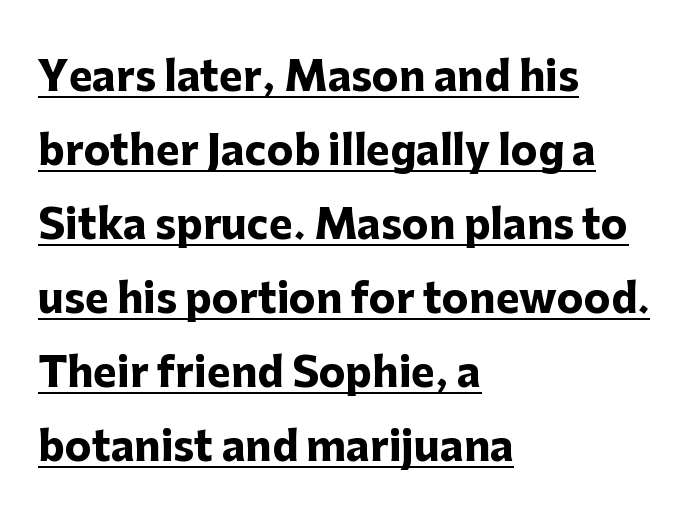
The words here are underlined. The letters sit at their default tracking, neither squeezed nor spread. The font's upright variant was chosen for this text. Note: no serifs on the glyphs. Reading down the block, your eye returns to a fixed left position each line. Strong, thick strokes mark this as bold type.
